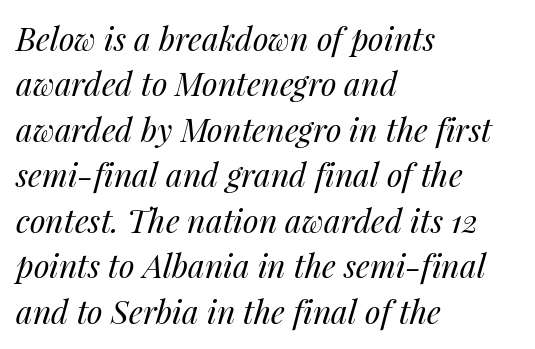
Letter spacing: default. The passage shown stacks its lines at a standard gap. Letters rest on an invisible, unmarked baseline. Is the type heavy? It reads as light-to-regular instead. Does the copy run flush right? No — it runs flush left.
